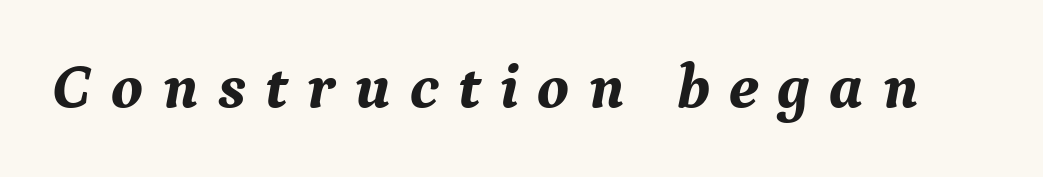
The image shows 63 px bold serif type, italic (leaning right); set unusually wide letter spacing (+0.3 em), not underlined; medium stroke contrast and a medium x-height.
